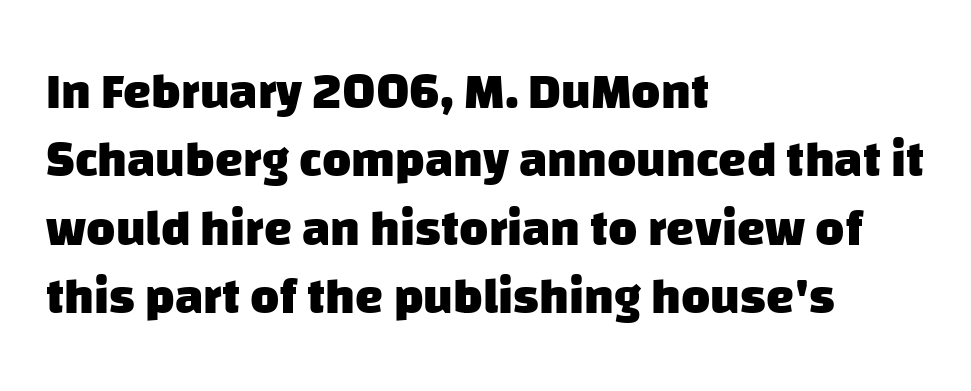
Q: Is the text bold? A: Yes.
Q: Is the typeface a serif or a sans-serif typeface? A: Sans-serif.
Q: Is the text underlined? A: No.
Q: How is the paragraph aligned? A: Left-aligned.
Q: Is the spacing between letters normal or unusually wide? A: Normal.
Q: Is the spacing between lines tight, normal or loose? A: Normal.
Q: Width (condensed, normal, or wide)? A: Normal.
Q: Stroke contrast? A: Low.
Q: x-height? A: Large.
Q: Monospaced? A: No.
